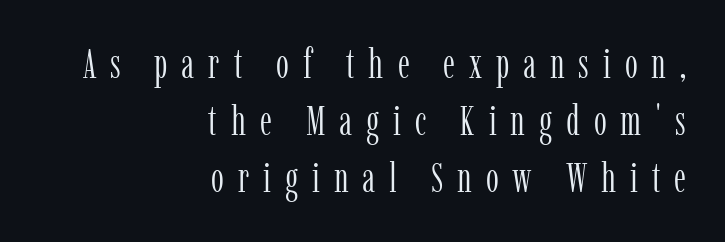
Q: Is the text bold? A: No.
Q: Is the text italic (slanted)? A: No, it is upright.
Q: Is the typeface a serif or a sans-serif typeface? A: Serif.
Q: Is the text underlined? A: No.
Q: How is the paragraph aligned? A: Right-aligned.
Q: Is the spacing between letters normal or unusually wide? A: Unusually wide.
Q: Is the spacing between lines tight, normal or loose? A: Normal.
Q: Width (condensed, normal, or wide)? A: Condensed.
Q: Stroke contrast? A: Low.
Q: x-height? A: Medium.
Q: Monospaced? A: No.
